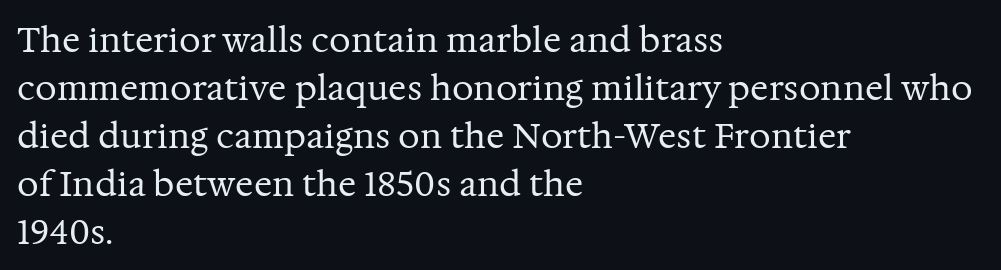
Q: Is the text bold? A: No.
Q: Is the text italic (slanted)? A: No, it is upright.
Q: Is the typeface a serif or a sans-serif typeface? A: Serif.
Q: Is the text underlined? A: No.
Q: How is the paragraph aligned? A: Left-aligned.
Q: Is the spacing between letters normal or unusually wide? A: Normal.
Q: Is the spacing between lines tight, normal or loose? A: Normal.
Q: Width (condensed, normal, or wide)? A: Normal.
Q: Stroke contrast? A: Medium.
Q: x-height? A: Medium.
Q: Monospaced? A: No.
